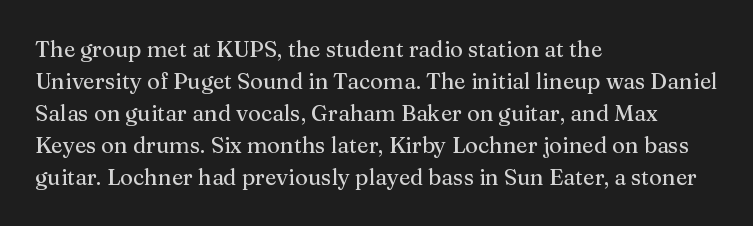
The image shows 22 px text type, upright; set left-aligned, normal line spacing (1.45x), normal letter spacing, not underlined.
